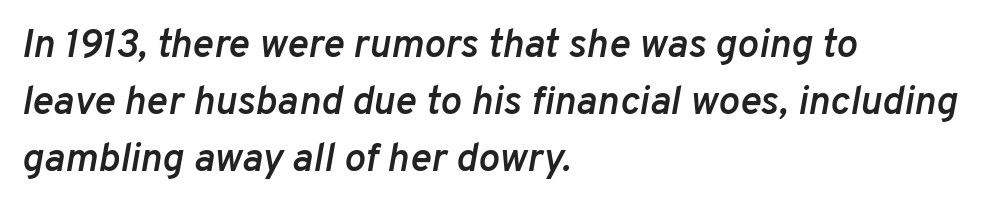
Spacing verdict: proportional, widths tailored to each character. Does the leading feel generous? No, just average. Descenders hang freely into open space. The horizontal fit of the characters is conventional and even. These words are printed semibold, heavier than regular yet not bold.
